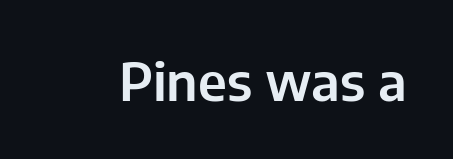
Q: Is the text italic (slanted)? A: No, it is upright.
Q: Is the typeface a serif or a sans-serif typeface? A: Sans-serif.
Q: Is the text underlined? A: No.
Q: Is the spacing between letters normal or unusually wide? A: Normal.
Q: Width (condensed, normal, or wide)? A: Normal.
Q: Stroke contrast? A: Low.
Q: x-height? A: Medium.
Q: Monospaced? A: No.
